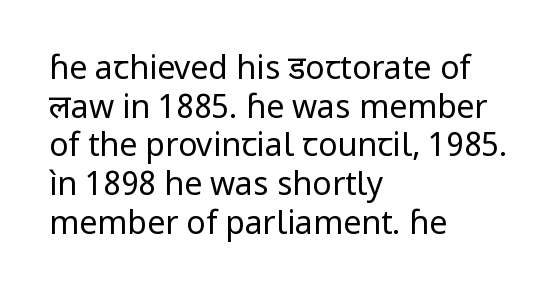
The image shows 32 px regular-weight sans-serif type, upright; set left-aligned, line spacing 1.21x, normal letter spacing, not underlined; low stroke contrast and a medium x-height.
